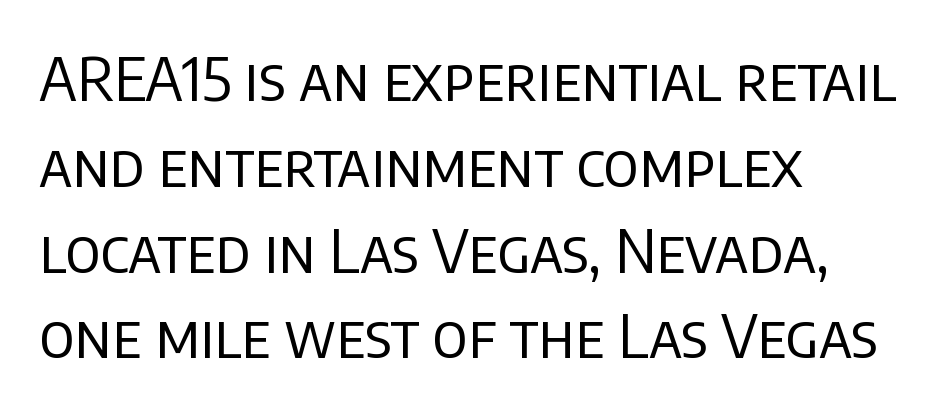
Q: Is the text bold? A: No.
Q: Is the text italic (slanted)? A: No, it is upright.
Q: Is the typeface a serif or a sans-serif typeface? A: Sans-serif.
Q: Is the text underlined? A: No.
Q: How is the paragraph aligned? A: Left-aligned.
Q: Is the spacing between letters normal or unusually wide? A: Normal.
Q: Is the spacing between lines tight, normal or loose? A: Normal.
Q: Width (condensed, normal, or wide)? A: Normal.
Q: Stroke contrast? A: Low.
Q: x-height? A: Large.
Q: Monospaced? A: No.
